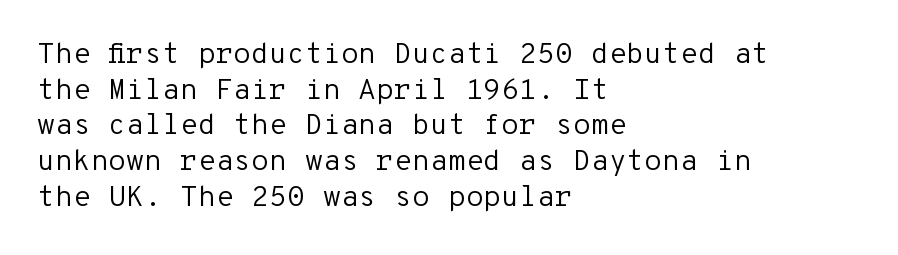
The image shows 29 px regular-weight sans-serif type, upright, monospaced; set left-aligned, line spacing 1.23x, normal letter spacing, not underlined; low stroke contrast and a medium x-height.
